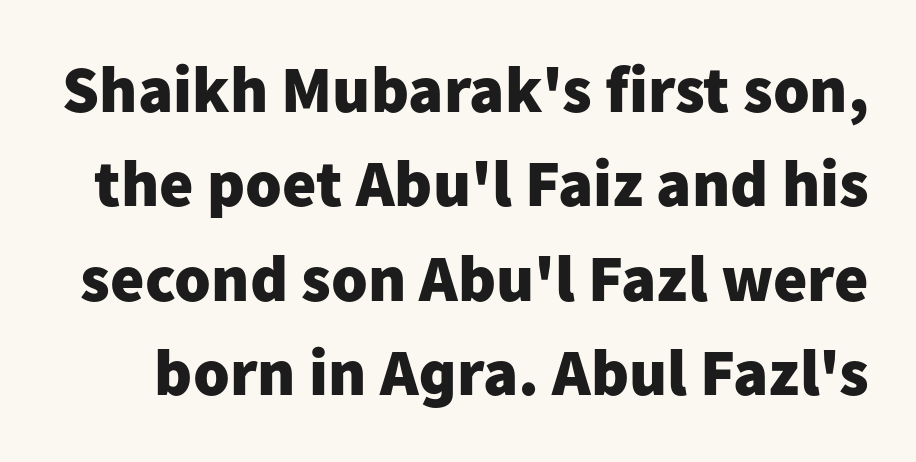
The image shows 66 px heavy sans-serif type, upright; set normal line spacing (1.43x), normal letter spacing, not underlined; low stroke contrast and a medium x-height.
